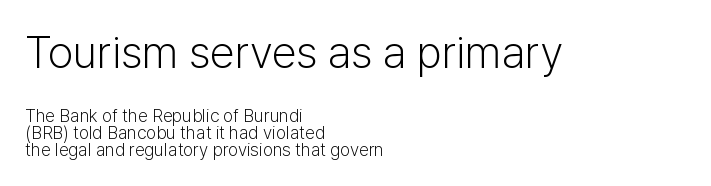
The image shows 45 px light sans-serif type, upright; set left-aligned, tight line spacing (0.95x), normal letter spacing, not underlined; the first (top) block is 2.5x larger; low stroke contrast and a medium x-height.
